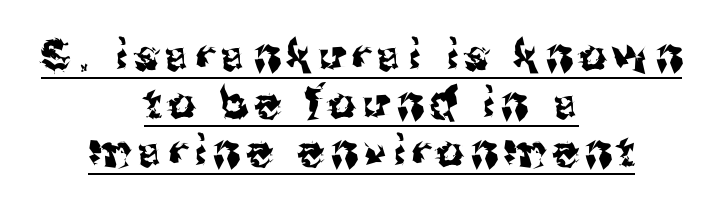
The typeface chosen for these lines omits serifs. You could barely slide anything between these rows. Unlike italic type, these characters show no tilt at all. Every word sits above its own underline. Alignment: centered. Varying glyph widths throughout — classic text-font behaviour.
